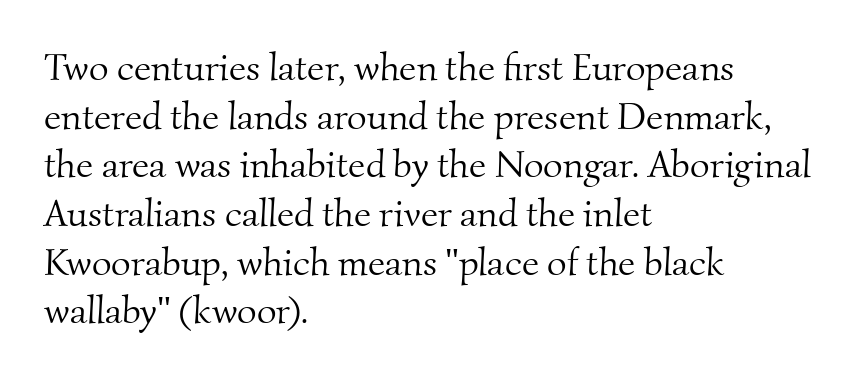
{"serif": "yes", "bold": "no", "weight": "light", "width": "normal", "stroke_contrast": "medium", "x_height": "small", "monospaced": "no", "underline": "no", "align": "left", "line_spacing": "normal", "line_spacing_ratio": 1.28, "letter_spacing": "normal", "letter_spacing_em": 0.0, "glyph_px": 38}
